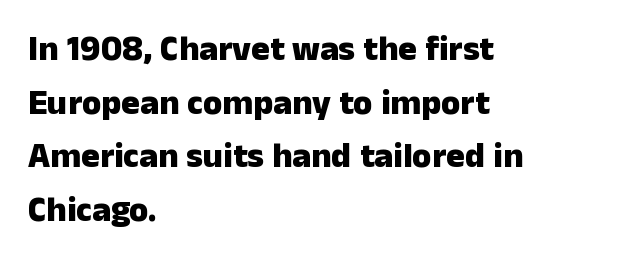
The lettering stays uniformly vertical, giving the passage a roman look. Stroke terminals: plain, sans-serif. If you drew a ruler down the left edge, every line would touch it. Tracking here is standard; glyphs follow each other at the usual distance. Spacing verdict: proportional, widths tailored to each character. The typesetting leans heavy: a genuine bold.
